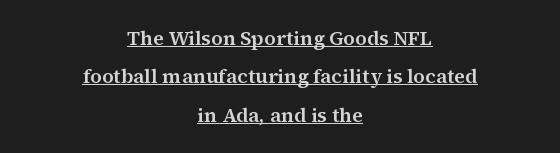
The image shows 20 px text type, upright; set centered, loose line spacing (1.92x), normal letter spacing, underlined.
